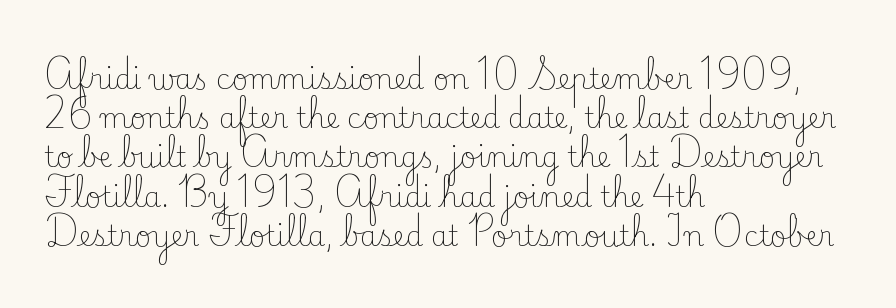
The image shows 28 px light serif type, upright; set left-aligned, normal line spacing (1.4x), normal letter spacing, not underlined; low stroke contrast and a small x-height.
